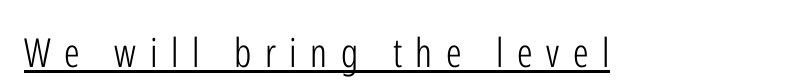
The image shows 40 px light, condensed sans-serif type, upright; set unusually wide letter spacing (+0.34 em), underlined; low stroke contrast and a medium x-height.
